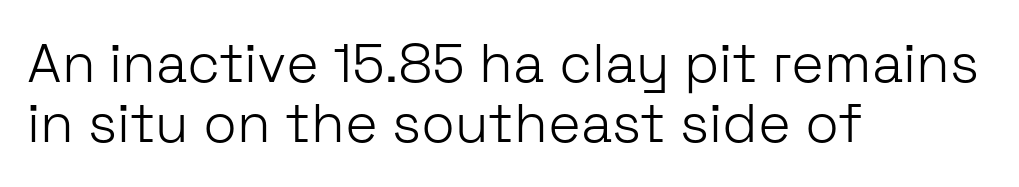
Q: Is the text bold? A: No.
Q: Is the text italic (slanted)? A: No, it is upright.
Q: Is the typeface a serif or a sans-serif typeface? A: Sans-serif.
Q: Is the text underlined? A: No.
Q: How is the paragraph aligned? A: Left-aligned.
Q: Is the spacing between letters normal or unusually wide? A: Normal.
Q: Is the spacing between lines tight, normal or loose? A: Tight.
Q: Width (condensed, normal, or wide)? A: Normal.
Q: Stroke contrast? A: Low.
Q: x-height? A: Medium.
Q: Monospaced? A: No.
